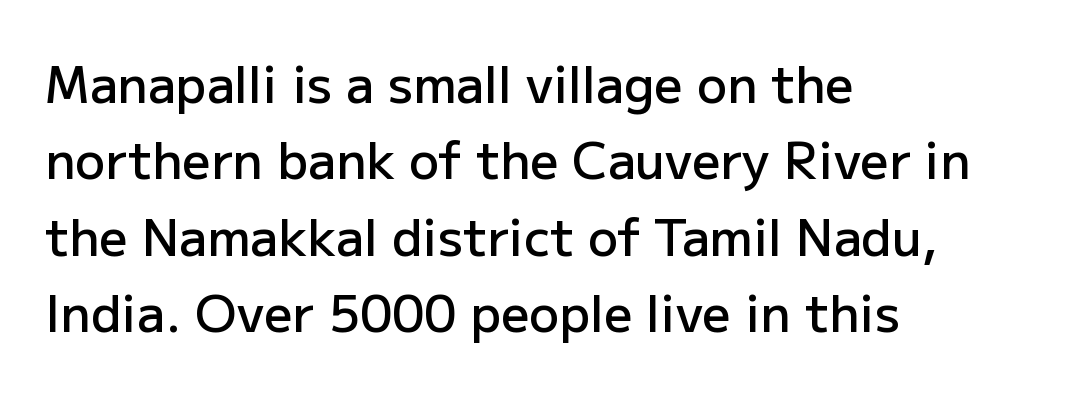
{"serif": "no", "italic": "no", "bold": "semi", "weight": "semibold", "width": "normal", "stroke_contrast": "low", "x_height": "medium", "monospaced": "no", "underline": "no", "align": "left", "line_spacing": "normal", "line_spacing_ratio": 1.53, "letter_spacing": "normal", "letter_spacing_em": 0.0, "glyph_px": 50}
